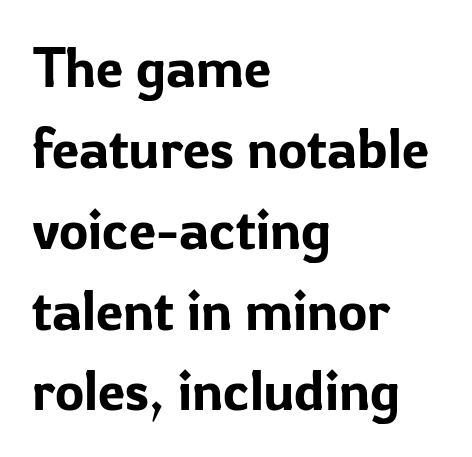
The image shows 55 px sans-serif type, upright; set left-aligned, normal line spacing (1.47x), normal letter spacing, not underlined; low stroke contrast and a medium x-height.
